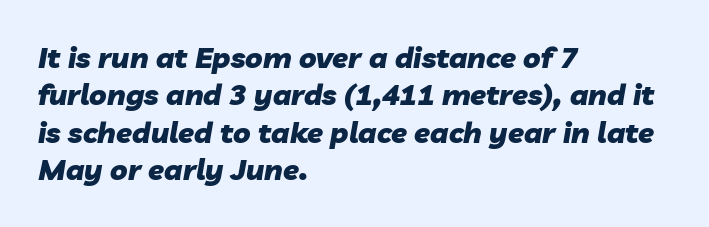
Q: Is the text bold? A: Yes.
Q: Is the text italic (slanted)? A: Yes, it leans right by about 10 degrees.
Q: Is the text underlined? A: No.
Q: How is the paragraph aligned? A: Left-aligned.
Q: Is the spacing between letters normal or unusually wide? A: Normal.
Q: Is the spacing between lines tight, normal or loose? A: Normal.
Q: Width (condensed, normal, or wide)? A: Normal.
Q: Stroke contrast? A: Low.
Q: x-height? A: Medium.
Q: Monospaced? A: No.
